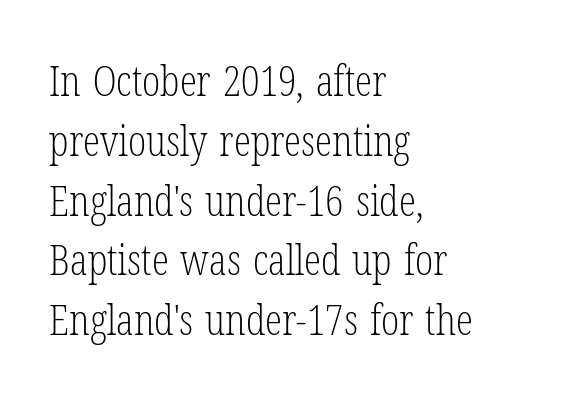
{"serif": "yes", "italic": "no", "bold": "no", "weight": "light", "width": "condensed", "stroke_contrast": "low", "x_height": "medium", "monospaced": "no", "underline": "no", "align": "left", "line_spacing": "normal", "line_spacing_ratio": 1.39, "letter_spacing": "normal", "letter_spacing_em": 0.0, "glyph_px": 43}
